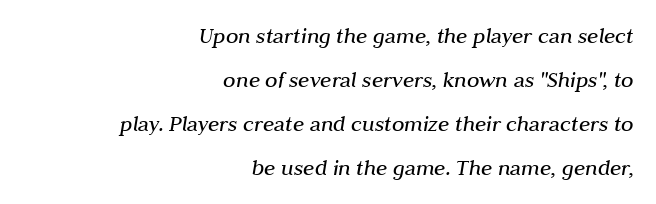
The image shows 23 px text type, italic (leaning right); set right-aligned, loose line spacing (1.91x), normal letter spacing, not underlined.
